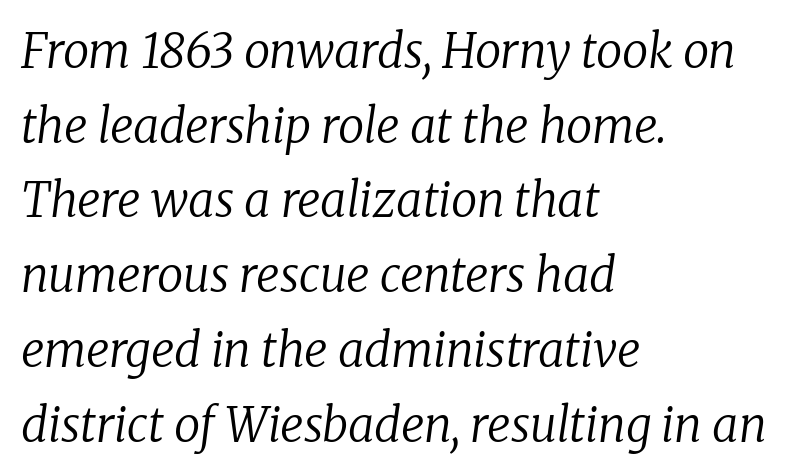
The image shows 47 px regular-weight serif type, italic (leaning right); set left-aligned, normal line spacing (1.59x), normal letter spacing, not underlined; low stroke contrast and a medium x-height.
